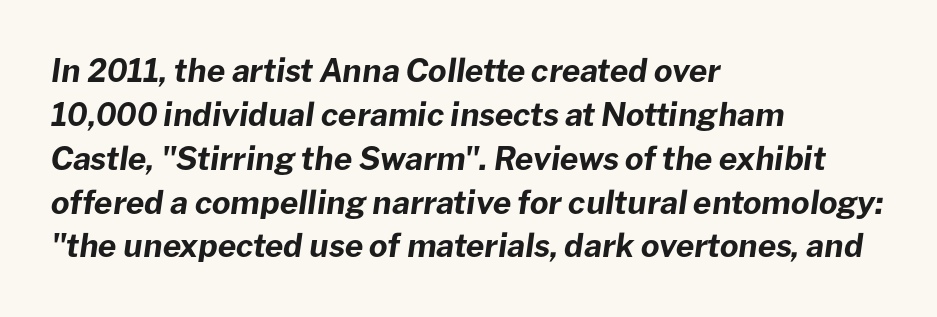
The image shows 32 px bold type, italic (leaning right); set left-aligned, normal line spacing (1.37x), normal letter spacing, not underlined; low stroke contrast and a medium x-height.
